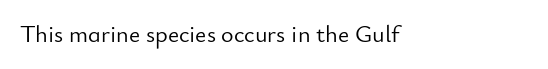
It's the straight-up-and-down kind of type. Heft: none added — not bold. Check under the words: just untouched page. The ragged edge is on the right, which tells us the setting is flush left.
